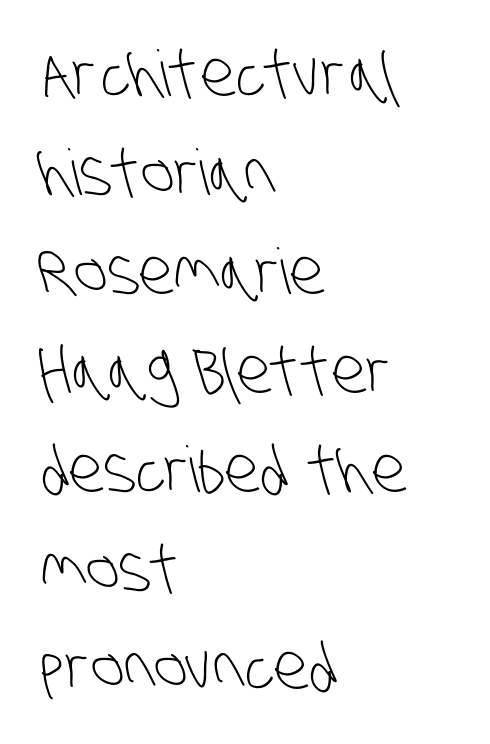
Q: Is the text bold? A: No.
Q: Is the typeface a serif or a sans-serif typeface? A: Sans-serif.
Q: Is the text underlined? A: No.
Q: How is the paragraph aligned? A: Left-aligned.
Q: Is the spacing between letters normal or unusually wide? A: Normal.
Q: Is the spacing between lines tight, normal or loose? A: Normal.
Q: Width (condensed, normal, or wide)? A: Condensed.
Q: Stroke contrast? A: Low.
Q: x-height? A: Large.
Q: Monospaced? A: No.
